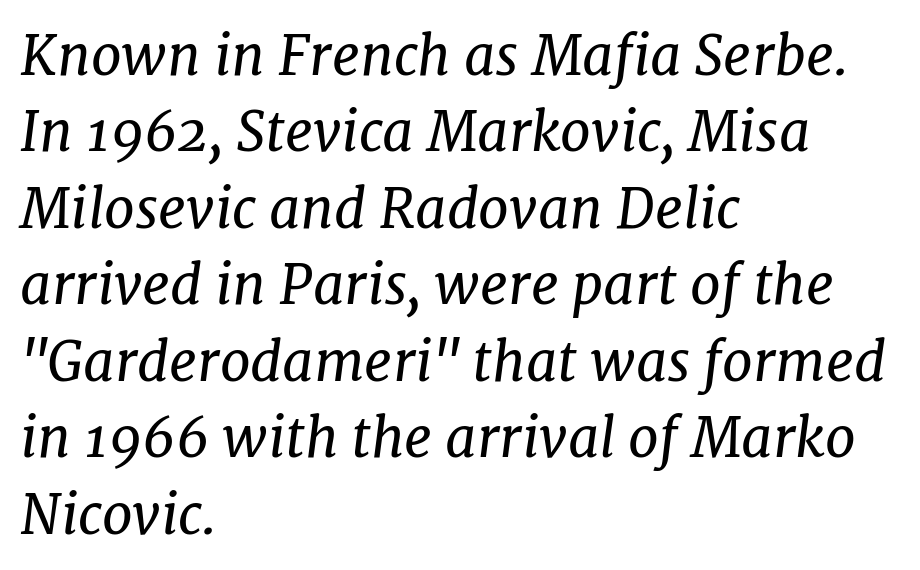
The image shows 55 px regular-weight serif type, italic (leaning right); set left-aligned, normal line spacing (1.39x), normal letter spacing, not underlined; low stroke contrast and a medium x-height.
